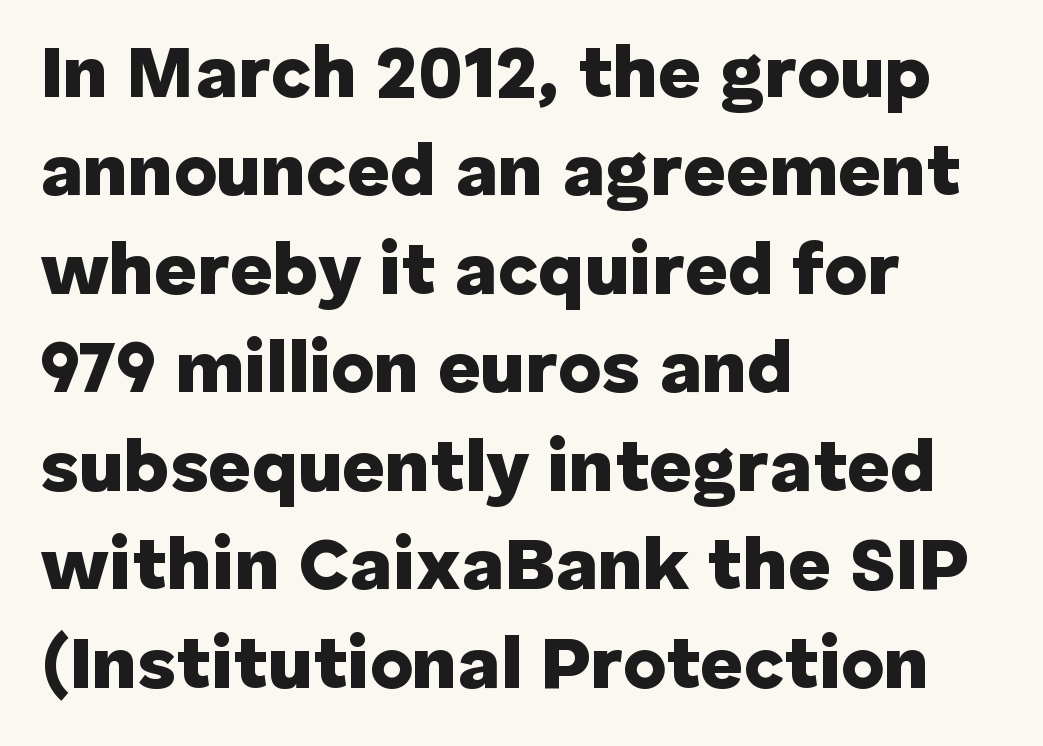
The space directly below the letters is spotless. These lines sit exactly where default settings would place them. Every row of glyphs begins at an identical x-position on the left. You could call the tracking neutral — neither tight nor loose.
